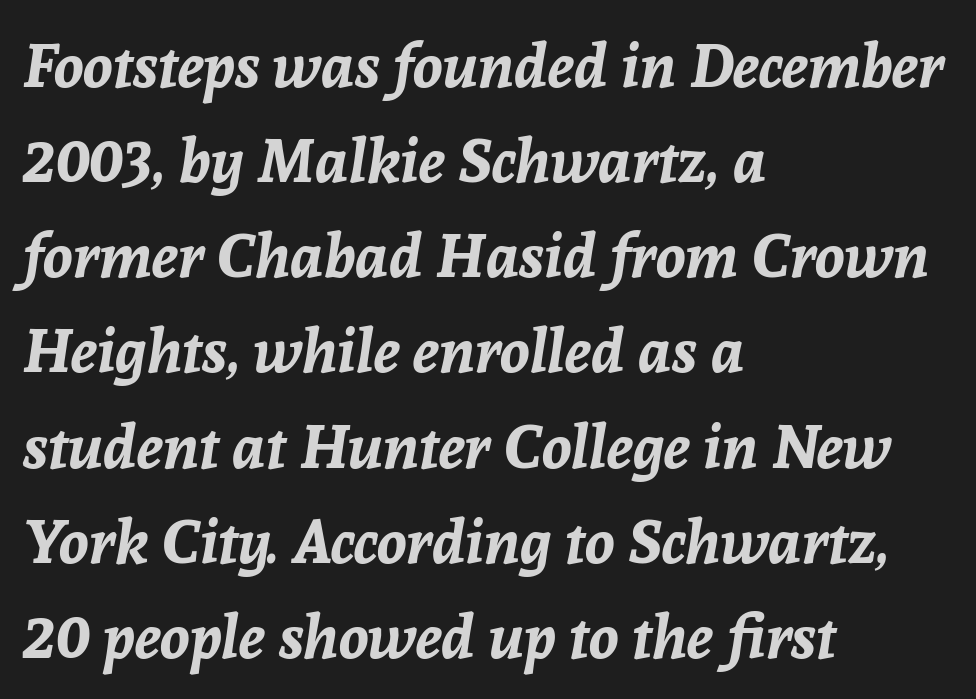
Q: Is the text bold? A: Yes.
Q: Is the text italic (slanted)? A: Yes, it leans right by about 8 degrees.
Q: Is the text underlined? A: No.
Q: How is the paragraph aligned? A: Left-aligned.
Q: Is the spacing between letters normal or unusually wide? A: Normal.
Q: Is the spacing between lines tight, normal or loose? A: Normal.
Q: Width (condensed, normal, or wide)? A: Normal.
Q: Stroke contrast? A: Low.
Q: x-height? A: Medium.
Q: Monospaced? A: No.
